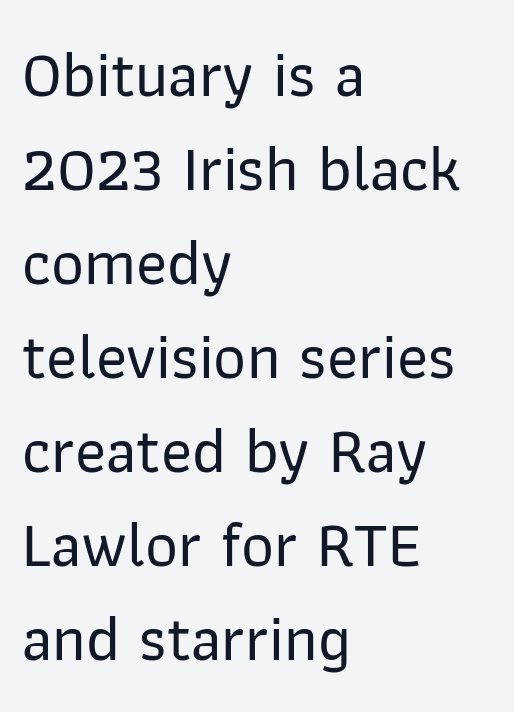
{"serif": "no", "italic": "no", "width": "normal", "stroke_contrast": "low", "x_height": "medium", "monospaced": "no", "underline": "no", "align": "left", "line_spacing": "normal", "line_spacing_ratio": 1.47, "letter_spacing": "normal", "letter_spacing_em": 0.0, "glyph_px": 64}
